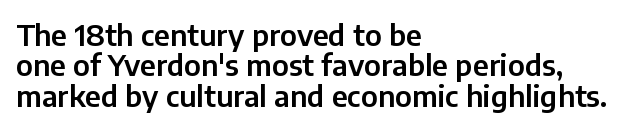
The image shows 29 px sans-serif type, upright; set left-aligned, tight line spacing (1.05x), normal letter spacing, not underlined; low stroke contrast and a medium x-height.
